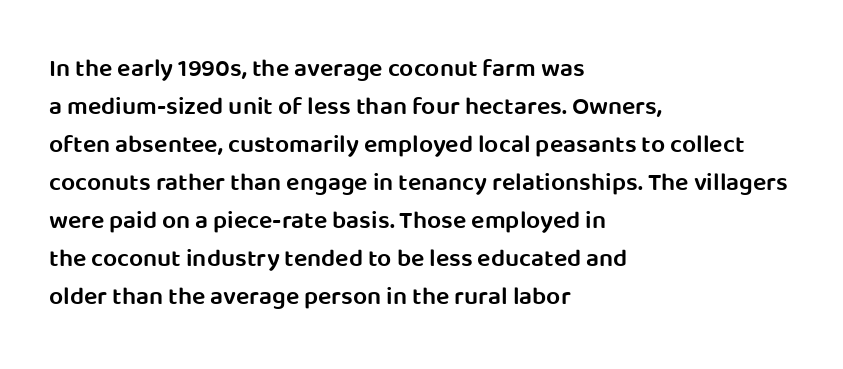
The image shows 25 px text type, upright; set left-aligned, normal line spacing (1.52x), normal letter spacing, not underlined.
